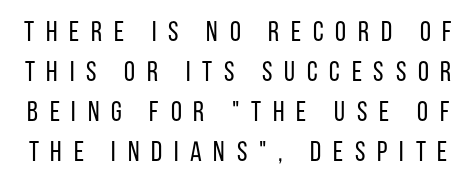
Q: Is the text bold? A: No.
Q: Is the text italic (slanted)? A: No, it is upright.
Q: Is the typeface a serif or a sans-serif typeface? A: Sans-serif.
Q: Is the text underlined? A: No.
Q: Is the spacing between letters normal or unusually wide? A: Unusually wide.
Q: Is the spacing between lines tight, normal or loose? A: Normal.
Q: Width (condensed, normal, or wide)? A: Condensed.
Q: Stroke contrast? A: Low.
Q: x-height? A: Large.
Q: Monospaced? A: No.
